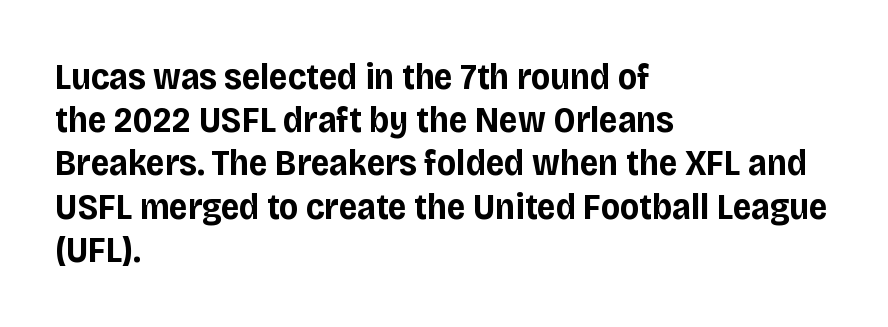
The image shows 36 px bold sans-serif type, upright; set left-aligned, line spacing 1.2x, normal letter spacing, not underlined; low stroke contrast and a large x-height.
